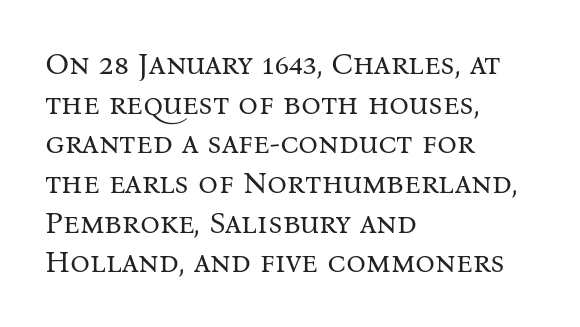
{"serif": "yes", "italic": "no", "bold": "no", "weight": "regular", "width": "normal", "stroke_contrast": "medium", "x_height": "medium", "monospaced": "no", "underline": "no", "align": "left", "line_spacing": "normal", "line_spacing_ratio": 1.28, "letter_spacing": "normal", "letter_spacing_em": 0.0, "glyph_px": 31}
